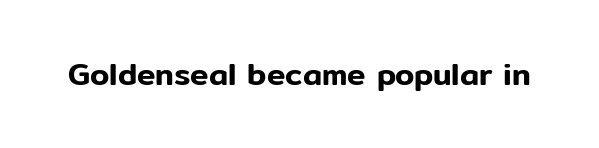
Q: Is the text italic (slanted)? A: No, it is upright.
Q: Is the typeface a serif or a sans-serif typeface? A: Sans-serif.
Q: Is the text underlined? A: No.
Q: Is the spacing between letters normal or unusually wide? A: Normal.
Q: Width (condensed, normal, or wide)? A: Normal.
Q: Stroke contrast? A: Low.
Q: x-height? A: Medium.
Q: Monospaced? A: No.
